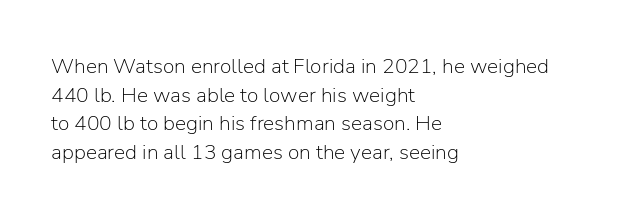
{"italic": "no", "bold": "no", "underline": "no", "align": "left", "line_spacing": "normal", "line_spacing_ratio": 1.36, "letter_spacing": "normal", "letter_spacing_em": 0.0, "glyph_px": 21}
